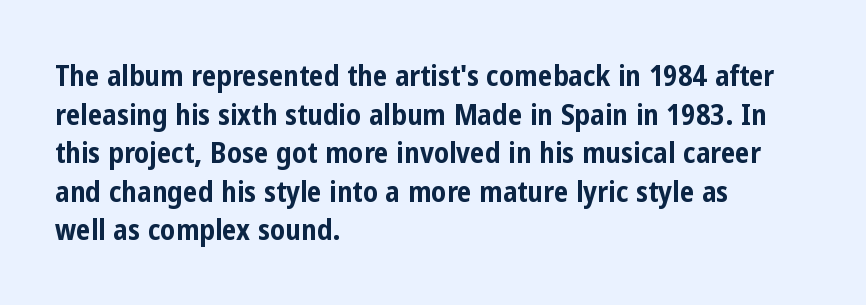
Q: Is the text bold? A: Yes.
Q: Is the text italic (slanted)? A: No, it is upright.
Q: Is the typeface a serif or a sans-serif typeface? A: Sans-serif.
Q: Is the text underlined? A: No.
Q: How is the paragraph aligned? A: Left-aligned.
Q: Is the spacing between letters normal or unusually wide? A: Normal.
Q: Is the spacing between lines tight, normal or loose? A: Normal.
Q: Width (condensed, normal, or wide)? A: Condensed.
Q: Stroke contrast? A: Low.
Q: x-height? A: Medium.
Q: Monospaced? A: No.
